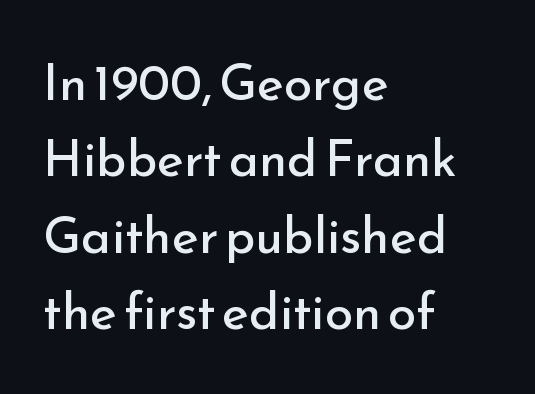
The image shows 51 px regular-weight sans-serif type, upright; set left-aligned, normal line spacing (1.5x), normal letter spacing, not underlined; low stroke contrast and a small x-height.
